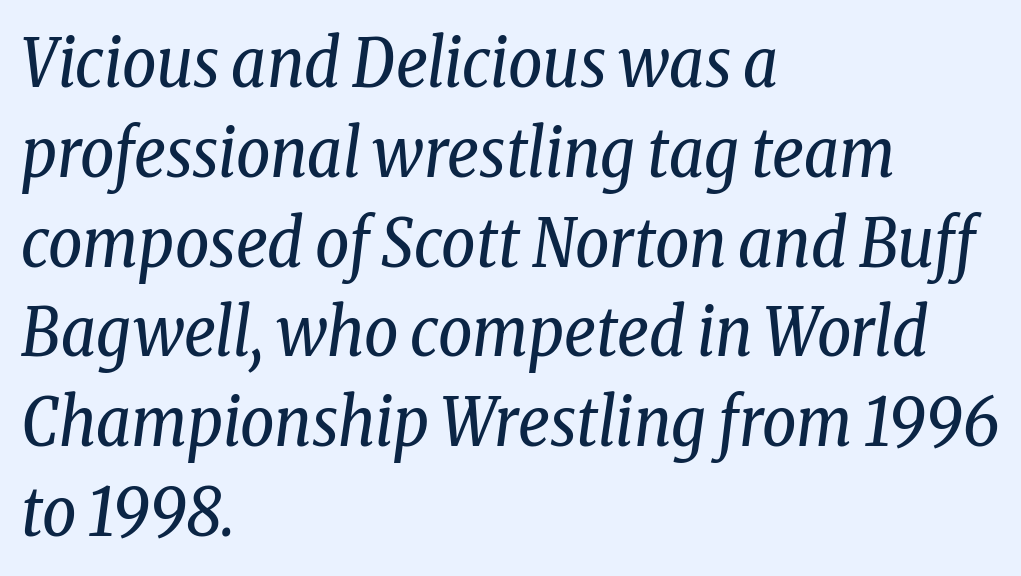
The image shows 67 px regular-weight, condensed serif type, italic (leaning right); set left-aligned, normal line spacing (1.34x), normal letter spacing, not underlined; low stroke contrast and a medium x-height.
